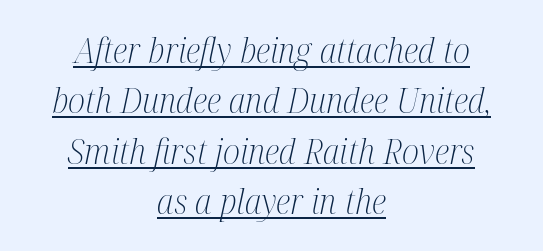
In CSS terms this would be text-align: center. Ink coverage per letter is moderate at most. What decoration does the sample have? An underline. These lines are rendered in a variable-pitch font. There is no visible air inserted between adjacent glyphs. The letters are slanted; this is an italic face.
